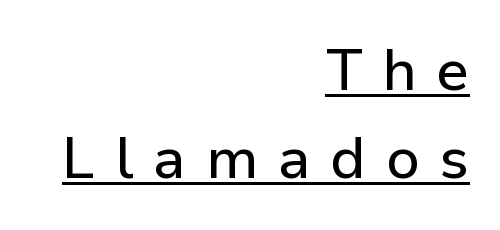
The image shows 58 px sans-serif type, upright; set right-aligned, normal line spacing (1.51x), unusually wide letter spacing (+0.34 em), underlined; low stroke contrast and a medium x-height.
